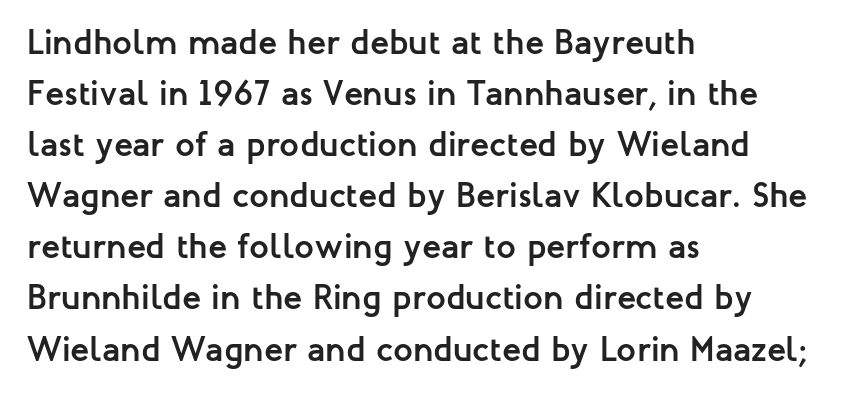
Q: Is the text bold? A: Yes.
Q: Is the text italic (slanted)? A: No, it is upright.
Q: Is the typeface a serif or a sans-serif typeface? A: Sans-serif.
Q: Is the text underlined? A: No.
Q: How is the paragraph aligned? A: Left-aligned.
Q: Is the spacing between letters normal or unusually wide? A: Normal.
Q: Is the spacing between lines tight, normal or loose? A: Normal.
Q: Width (condensed, normal, or wide)? A: Normal.
Q: Stroke contrast? A: Low.
Q: x-height? A: Medium.
Q: Monospaced? A: No.
